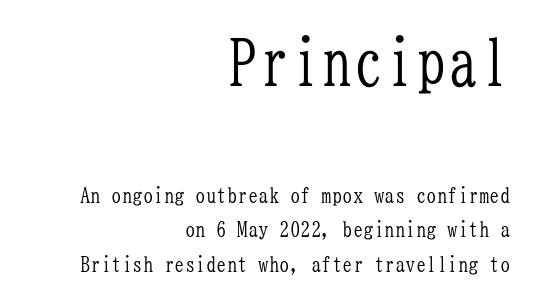
The image shows 63 px light, condensed serif type, upright, monospaced; set right-aligned, normal line spacing (1.64x), normal letter spacing, not underlined; the first (top) block is 3.0x larger; low stroke contrast and a medium x-height.
